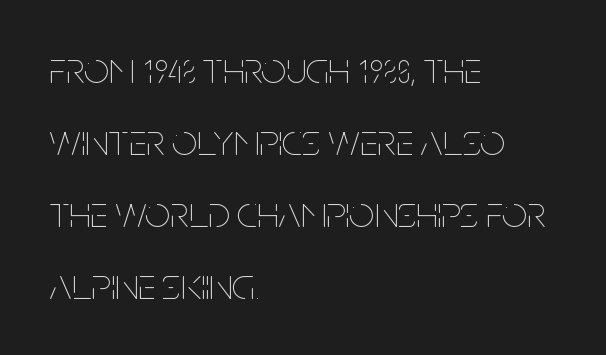
Compared with typical paragraphs, the rows here are spaced about the same. Letters rest on an invisible, unmarked baseline. What stands out about the letter spacing? Nothing — it is the standard amount. Every character sits straight up, as roman type does. Each letter keeps its own natural width here, so spacing adapts to shape.
